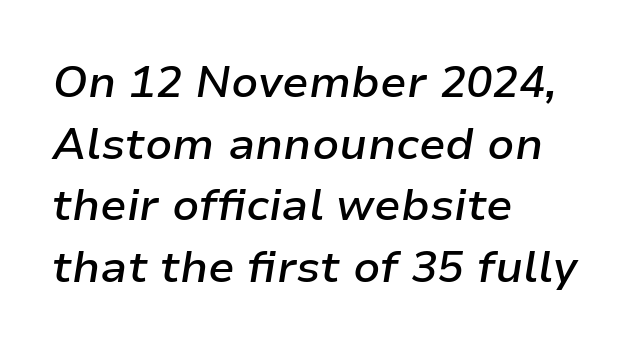
{"italic": "yes", "lean": "right", "slant_degrees": 9, "bold": "semi", "weight": "semibold", "width": "normal", "stroke_contrast": "low", "x_height": "medium", "monospaced": "no", "underline": "no", "align": "left", "line_spacing": "normal", "line_spacing_ratio": 1.4, "letter_spacing": "normal", "letter_spacing_em": 0.0, "glyph_px": 44}
